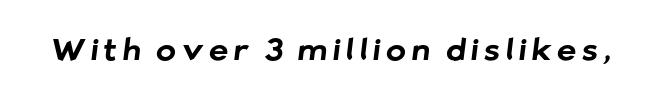
The glyphs are unaccompanied by any horizontal stroke below them. Look at the bottom of the vertical strokes: they stop flat, with no serifs. Note the varied advance widths — an 'i' is clearly narrower than an 'm'. Heavy-handed strokes throughout: this text is bold.
